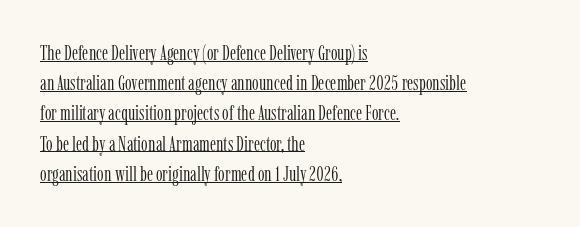
{"italic": "no", "bold": "no", "underline": "yes", "align": "left", "line_spacing": "normal", "line_spacing_ratio": 1.44, "letter_spacing": "normal", "letter_spacing_em": 0.0, "glyph_px": 21}
